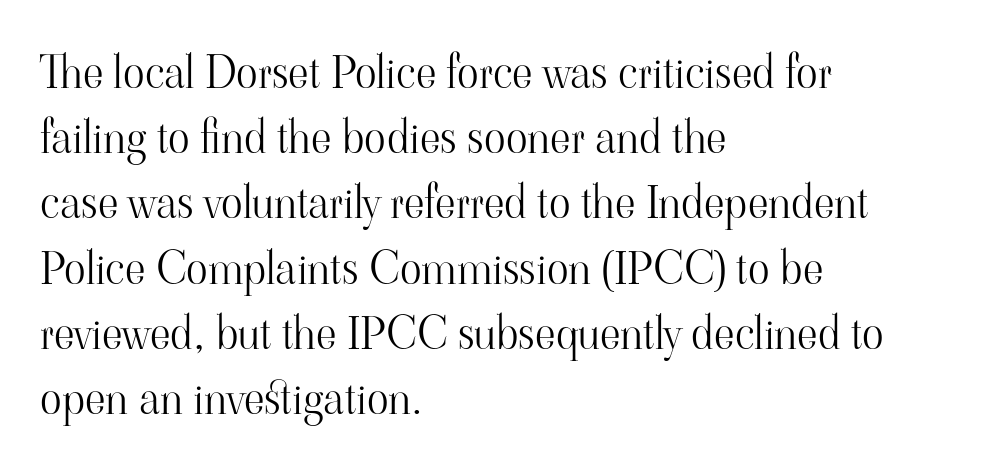
The image shows 45 px light serif type, upright; set left-aligned, normal line spacing (1.45x), normal letter spacing, not underlined; high stroke contrast and a small x-height.
